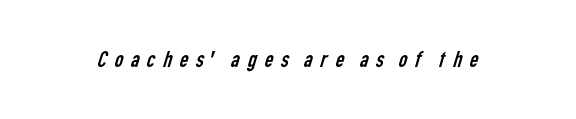
{"bold": "no", "underline": "no", "letter_spacing": "wide", "letter_spacing_em": 0.22, "glyph_px": 24}
